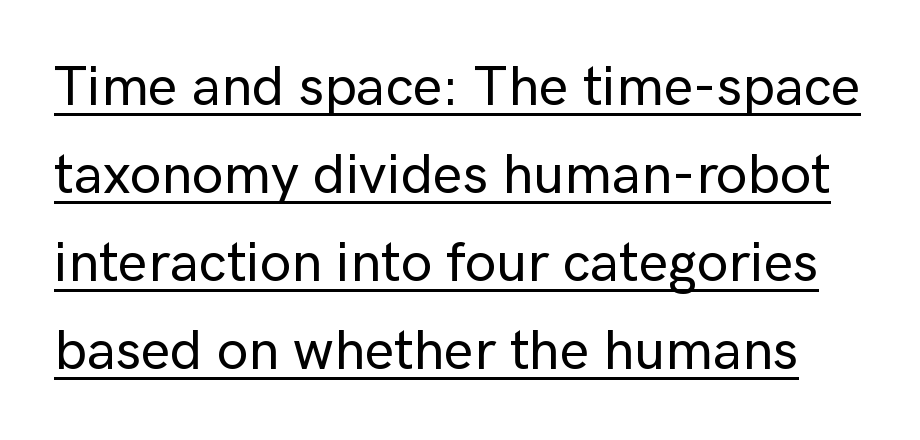
The image shows 56 px sans-serif type, upright; set normal line spacing (1.57x), normal letter spacing, underlined; low stroke contrast and a medium x-height.
